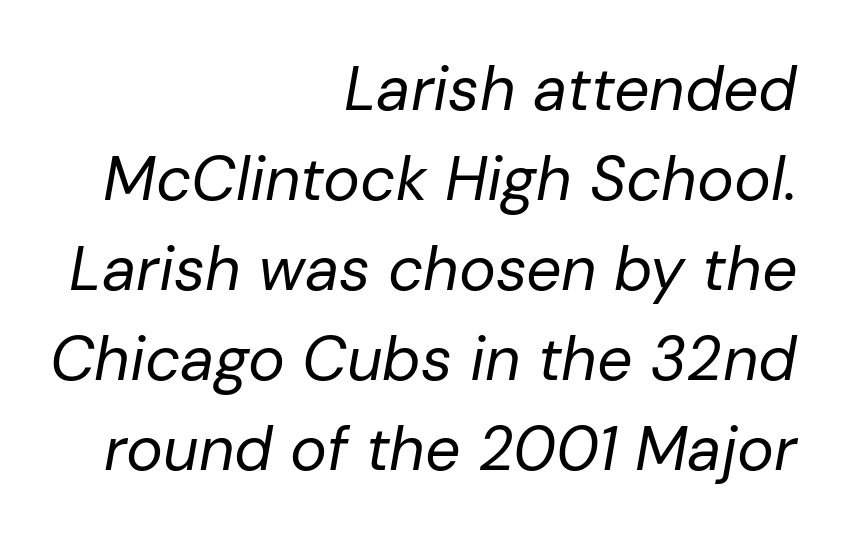
{"italic": "yes", "lean": "right", "slant_degrees": 10, "bold": "no", "weight": "regular", "width": "normal", "stroke_contrast": "low", "x_height": "medium", "monospaced": "no", "underline": "no", "align": "right", "line_spacing": "normal", "line_spacing_ratio": 1.45, "letter_spacing": "normal", "letter_spacing_em": 0.0, "glyph_px": 62}
